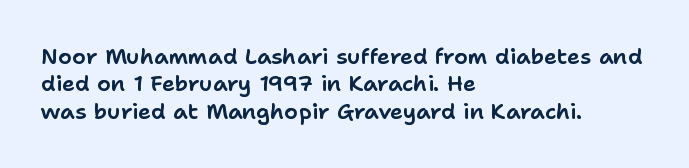
Q: Is the text italic (slanted)? A: No, it is upright.
Q: Is the text underlined? A: No.
Q: How is the paragraph aligned? A: Left-aligned.
Q: Is the spacing between letters normal or unusually wide? A: Normal.
